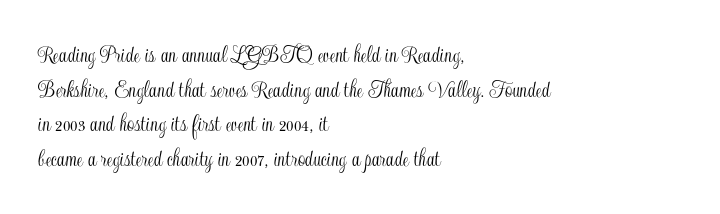
{"underline": "no", "align": "left", "line_spacing": "normal", "line_spacing_ratio": 1.33, "letter_spacing": "normal", "letter_spacing_em": 0.0, "glyph_px": 26}
